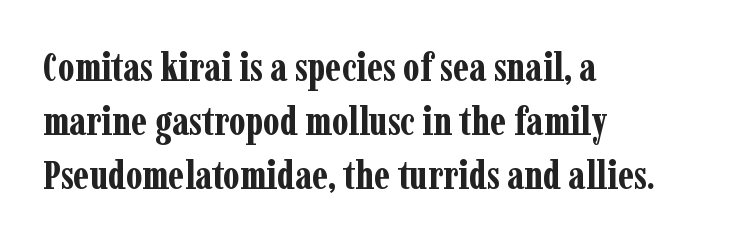
{"serif": "yes", "italic": "no", "bold": "yes", "weight": "bold", "width": "condensed", "stroke_contrast": "low", "x_height": "medium", "monospaced": "no", "underline": "no", "align": "left", "line_spacing": "normal", "line_spacing_ratio": 1.35, "letter_spacing": "normal", "letter_spacing_em": 0.0, "glyph_px": 40}
